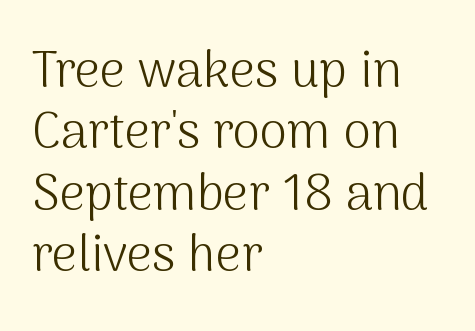
{"serif": "no", "italic": "no", "bold": "no", "weight": "light", "width": "normal", "stroke_contrast": "medium", "x_height": "medium", "monospaced": "no", "underline": "no", "align": "left", "line_spacing_ratio": 1.23, "letter_spacing": "normal", "letter_spacing_em": 0.0, "glyph_px": 50}
